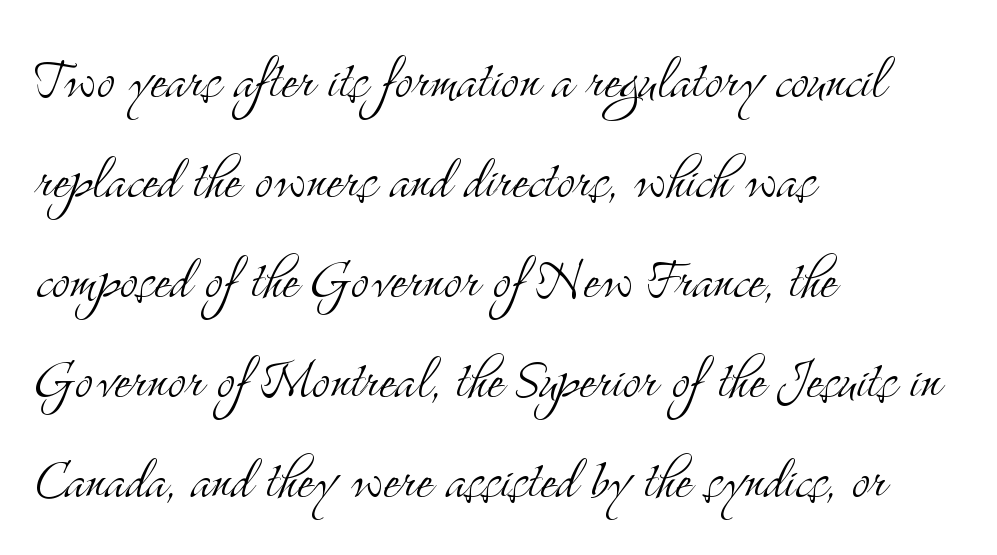
The image shows 68 px light, condensed serif type; set left-aligned, normal line spacing (1.47x), normal letter spacing, not underlined; medium stroke contrast and a small x-height.
